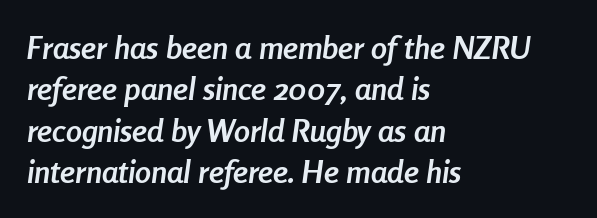
Q: Is the text bold? A: Yes.
Q: Is the text italic (slanted)? A: Yes, it leans right by about 8 degrees.
Q: Is the text underlined? A: No.
Q: How is the paragraph aligned? A: Left-aligned.
Q: Is the spacing between letters normal or unusually wide? A: Normal.
Q: Is the spacing between lines tight, normal or loose? A: Normal.
Q: Width (condensed, normal, or wide)? A: Condensed.
Q: Stroke contrast? A: Low.
Q: x-height? A: Medium.
Q: Monospaced? A: No.
